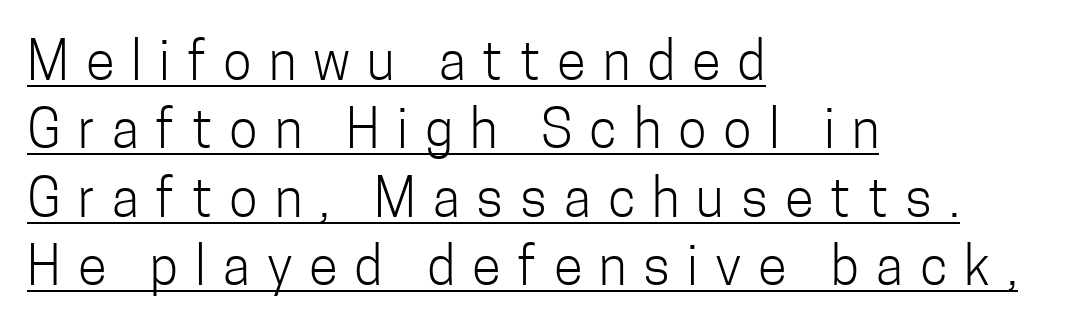
The lines are quadded left. This sample carries an underscore along the baseline area. This sample uses expanded letter spacing, leaving extra air between glyphs. Leading: standard. Vertical stems look standard width or narrower in stroke. Type style note: lacks serifs.
